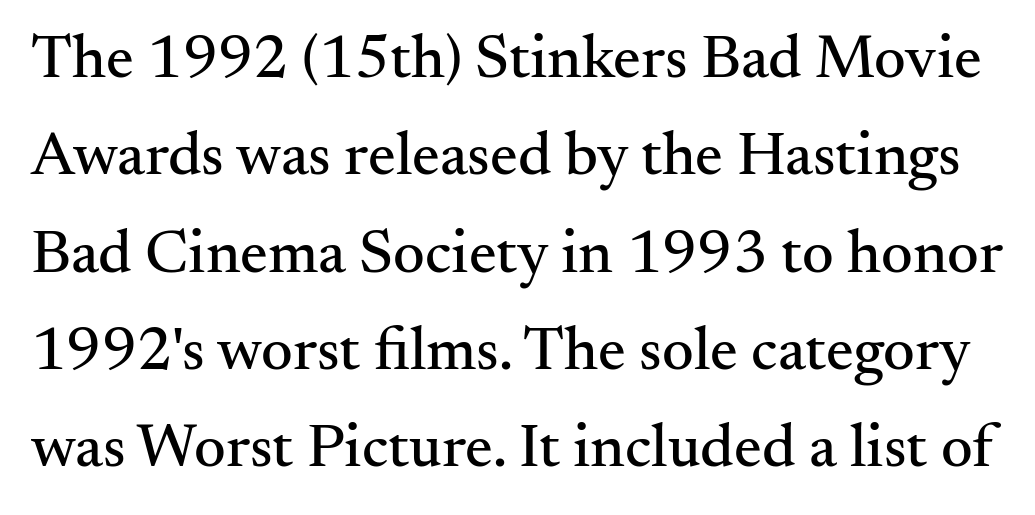
Q: Is the text italic (slanted)? A: No, it is upright.
Q: Is the typeface a serif or a sans-serif typeface? A: Serif.
Q: Is the text underlined? A: No.
Q: Is the spacing between letters normal or unusually wide? A: Normal.
Q: Is the spacing between lines tight, normal or loose? A: Normal.
Q: Width (condensed, normal, or wide)? A: Normal.
Q: Stroke contrast? A: Medium.
Q: x-height? A: Small.
Q: Monospaced? A: No.
